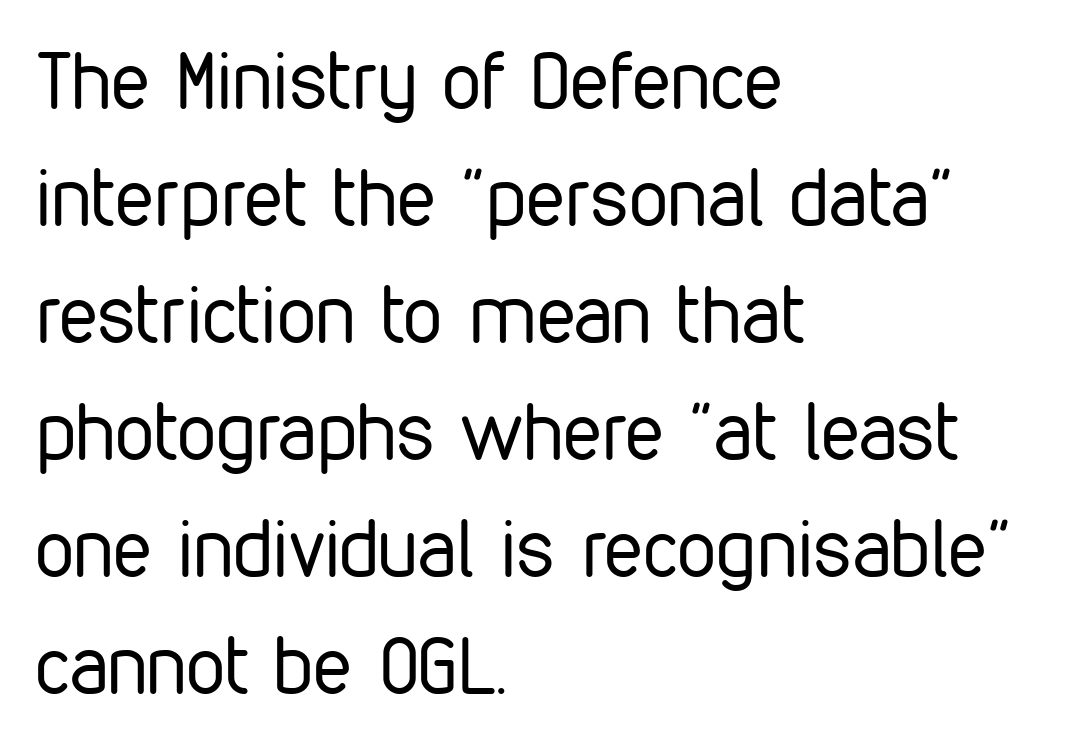
Grotesque or geometric, the face here clearly has no serifs. Notice how the stems are strictly vertical — no italics here. Look at the tracking — it's just the regular setting, nothing added. The characters are drawn with everyday or finer stroke widths. Just letters on the line, the space beneath them empty.
